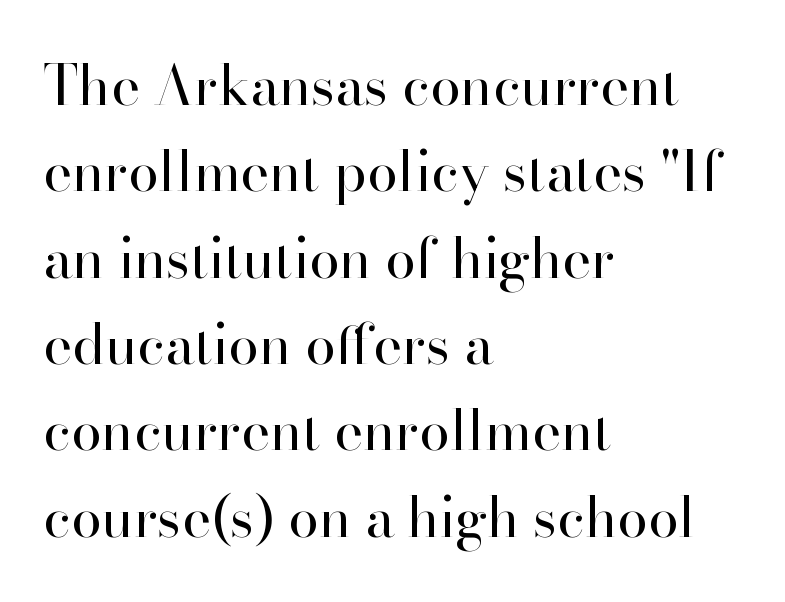
The image shows 55 px regular-weight serif type, upright; set left-aligned, normal line spacing (1.57x), normal letter spacing, not underlined; high stroke contrast and a small x-height.
